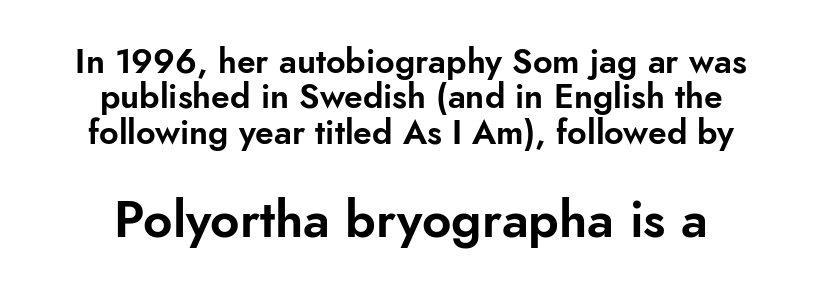
Q: Is the text italic (slanted)? A: No, it is upright.
Q: Is the typeface a serif or a sans-serif typeface? A: Sans-serif.
Q: Is the text underlined? A: No.
Q: How is the paragraph aligned? A: Centered.
Q: Is the spacing between letters normal or unusually wide? A: Normal.
Q: Is the spacing between lines tight, normal or loose? A: Tight.
Q: Which block of text is set in a larger size, the first (top) or the second (bottom)? A: The second (bottom) one.
Q: Width (condensed, normal, or wide)? A: Normal.
Q: Stroke contrast? A: Low.
Q: x-height? A: Small.
Q: Monospaced? A: No.
